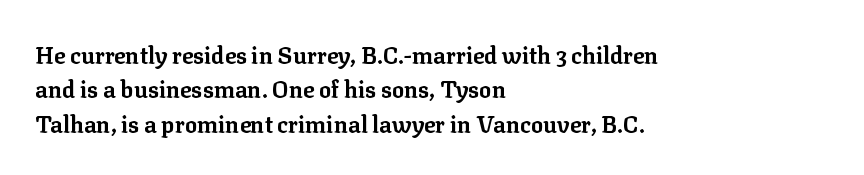
The image shows 23 px bold type, upright; set left-aligned, normal line spacing (1.49x), normal letter spacing, not underlined.
